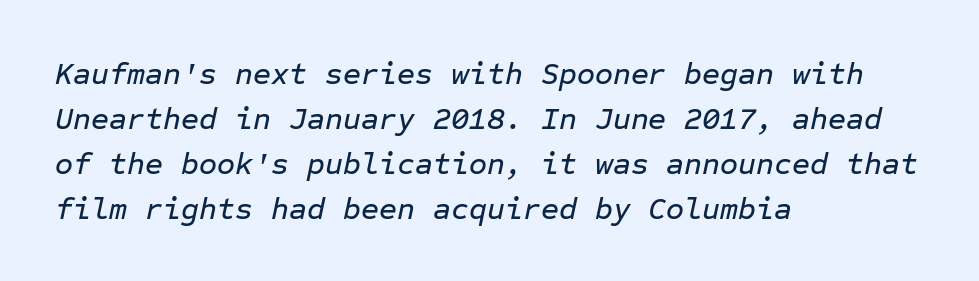
Q: Is the text italic (slanted)? A: Yes, it leans right by about 12 degrees.
Q: Is the text underlined? A: No.
Q: How is the paragraph aligned? A: Left-aligned.
Q: Is the spacing between letters normal or unusually wide? A: Normal.
Q: Is the spacing between lines tight, normal or loose? A: Normal.
Q: Width (condensed, normal, or wide)? A: Normal.
Q: Stroke contrast? A: Low.
Q: x-height? A: Medium.
Q: Monospaced? A: Yes.
